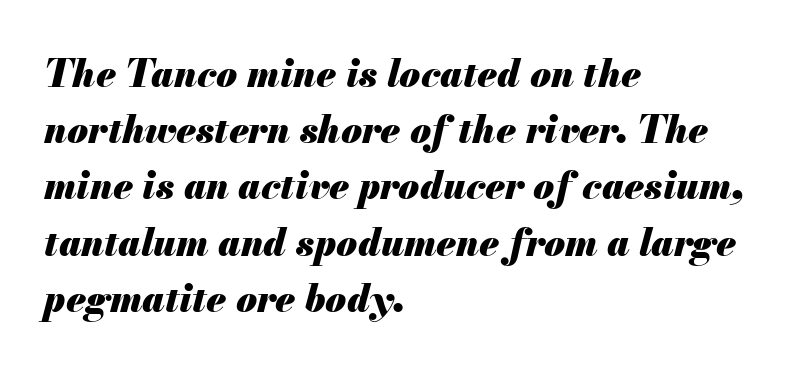
Heft: maximum for text — a bold. In CSS terms this would be text-align: left. These lines are rendered in a variable-pitch font. The glyphs look as if they've been sheared to an angle. Descender tails drop into unmarked territory. Horizontal bands of white between lines are of average thickness.
